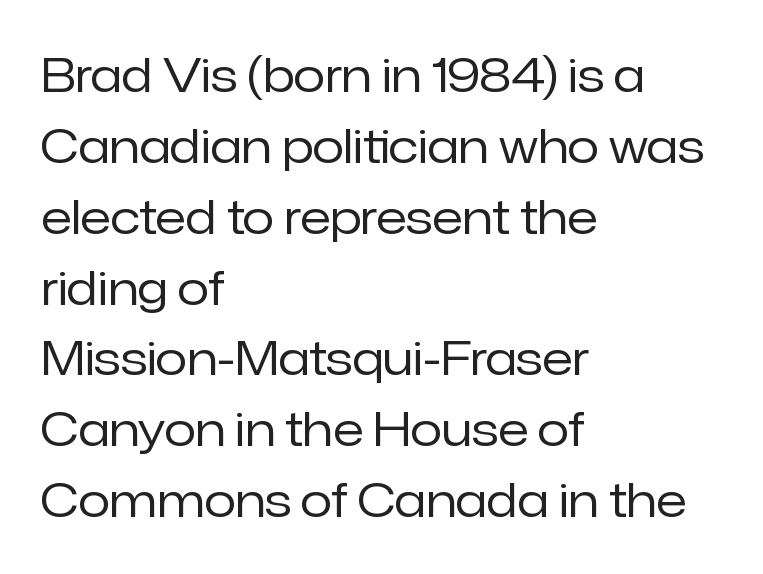
Which margin do the lines hug? The left one — the right edge is uneven. Look at the bottom of the vertical strokes: they stop flat, with no serifs. The baseline area is clear. The vertical gap from one line to the next is medium. Tracking here is standard; glyphs follow each other at the usual distance. Italic? Not at all — the glyphs are vertical.
